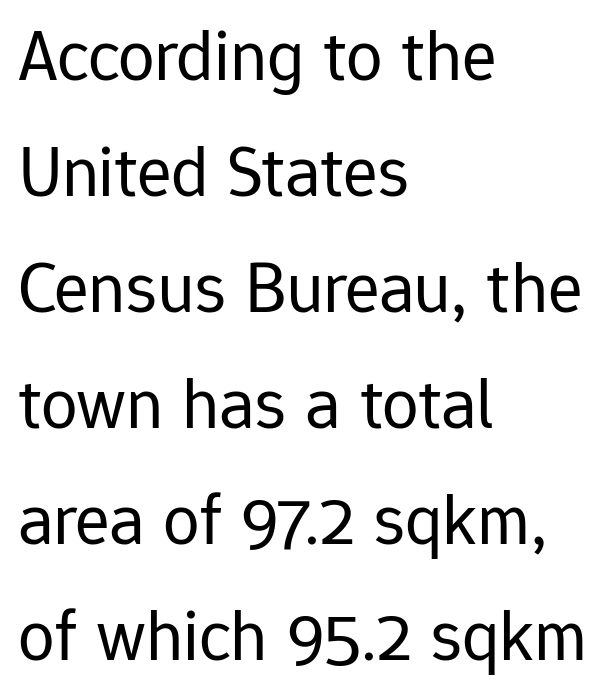
{"serif": "no", "italic": "no", "bold": "no", "weight": "regular", "width": "normal", "stroke_contrast": "low", "x_height": "medium", "monospaced": "no", "underline": "no", "align": "left", "line_spacing": "normal", "line_spacing_ratio": 1.59, "letter_spacing": "normal", "letter_spacing_em": 0.0, "glyph_px": 73}
